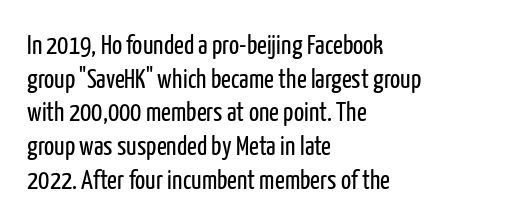
Whoever set this chose a conventional vertical rhythm. Each stroke keeps to a modest, everyday thickness or less. Is there any slant? The stems are plumb. Any mark beneath the type? The region is blank. Horizontal alignment here is leftward, the default for most running prose.
